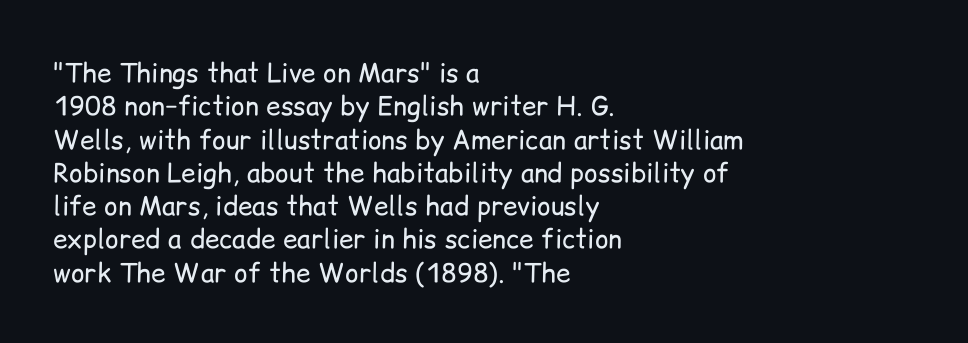
{"italic": "no", "bold": "no", "underline": "no", "align": "left", "line_spacing": "normal", "line_spacing_ratio": 1.28, "letter_spacing": "normal", "letter_spacing_em": 0.0, "glyph_px": 26}
